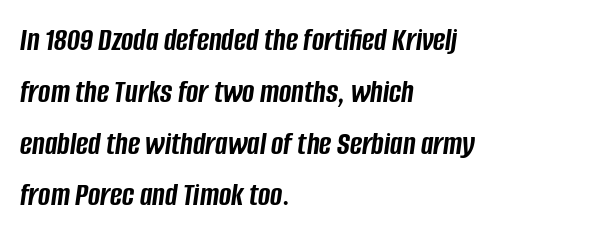
The image shows 33 px semibold, condensed type, italic (leaning right); set left-aligned, normal line spacing (1.57x), normal letter spacing, not underlined; low stroke contrast and a large x-height.
